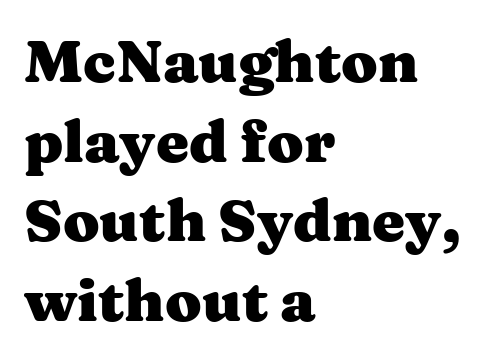
{"serif": "yes", "italic": "no", "bold": "yes", "weight": "heavy", "width": "wide", "stroke_contrast": "medium", "x_height": "medium", "monospaced": "no", "underline": "no", "align": "left", "line_spacing": "normal", "line_spacing_ratio": 1.35, "letter_spacing": "normal", "letter_spacing_em": 0.0, "glyph_px": 59}
